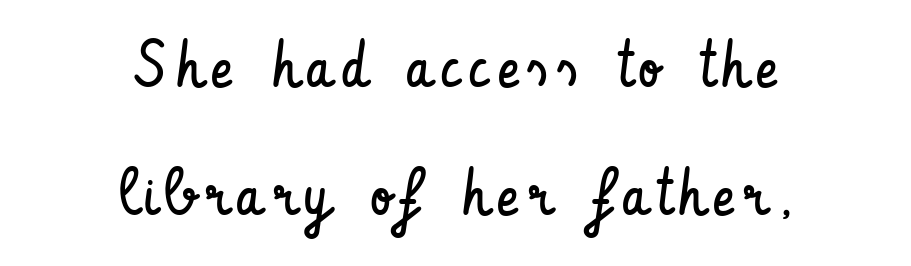
Q: Is the text bold? A: No.
Q: Is the text italic (slanted)? A: No, it is upright.
Q: Is the typeface a serif or a sans-serif typeface? A: Sans-serif.
Q: Is the text underlined? A: No.
Q: How is the paragraph aligned? A: Centered.
Q: Is the spacing between lines tight, normal or loose? A: Loose.
Q: Width (condensed, normal, or wide)? A: Condensed.
Q: Stroke contrast? A: Low.
Q: x-height? A: Small.
Q: Monospaced? A: No.
